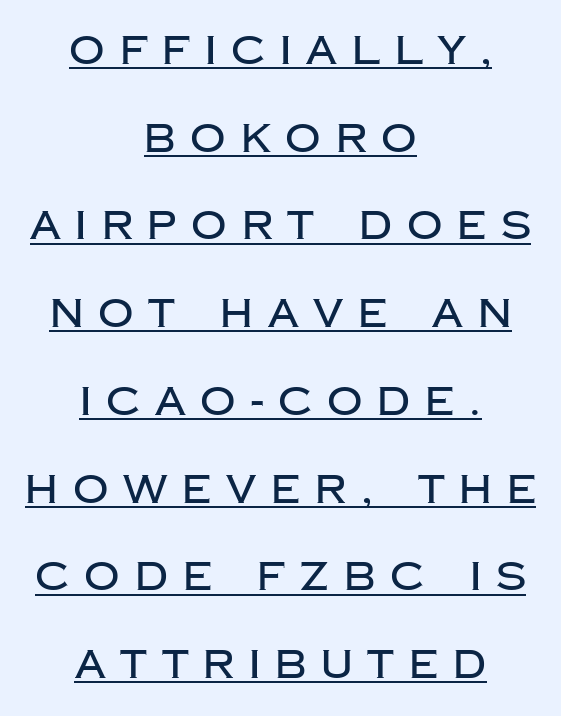
Q: Is the text italic (slanted)? A: No, it is upright.
Q: Is the typeface a serif or a sans-serif typeface? A: Sans-serif.
Q: Is the text underlined? A: Yes.
Q: How is the paragraph aligned? A: Centered.
Q: Is the spacing between letters normal or unusually wide? A: Unusually wide.
Q: Is the spacing between lines tight, normal or loose? A: Loose.
Q: Width (condensed, normal, or wide)? A: Normal.
Q: Stroke contrast? A: Low.
Q: x-height? A: Large.
Q: Monospaced? A: No.
